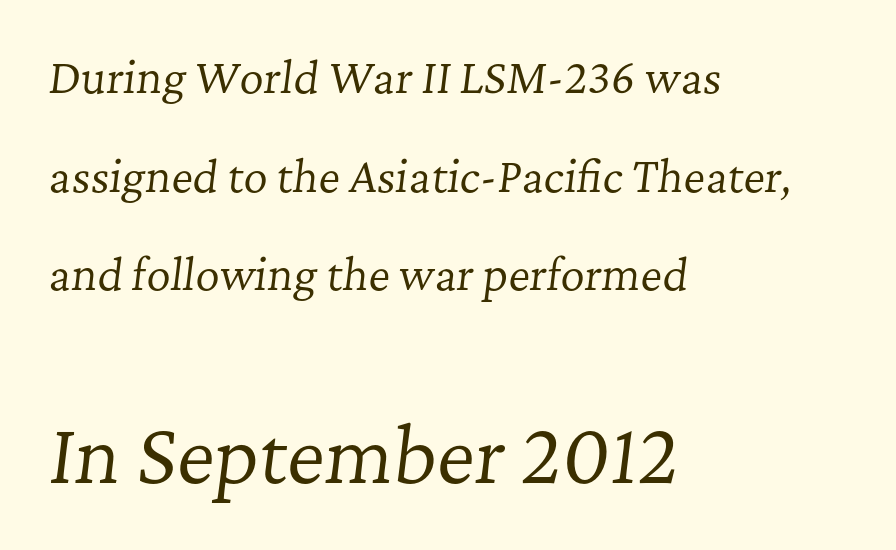
Reading down the block, your eye returns to a fixed left position each line. A serif font was chosen for this passage. The typesetting does not lean heavy: it is not bold. Interline gaps are noticeably wide in this sample. Does the lettering tilt? It does — this is italic.
